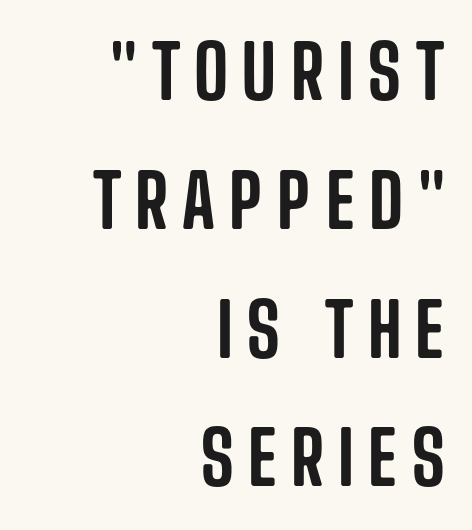
The image shows 74 px condensed sans-serif type, upright; set right-aligned, line spacing 1.74x, not underlined; low stroke contrast and a large x-height.
